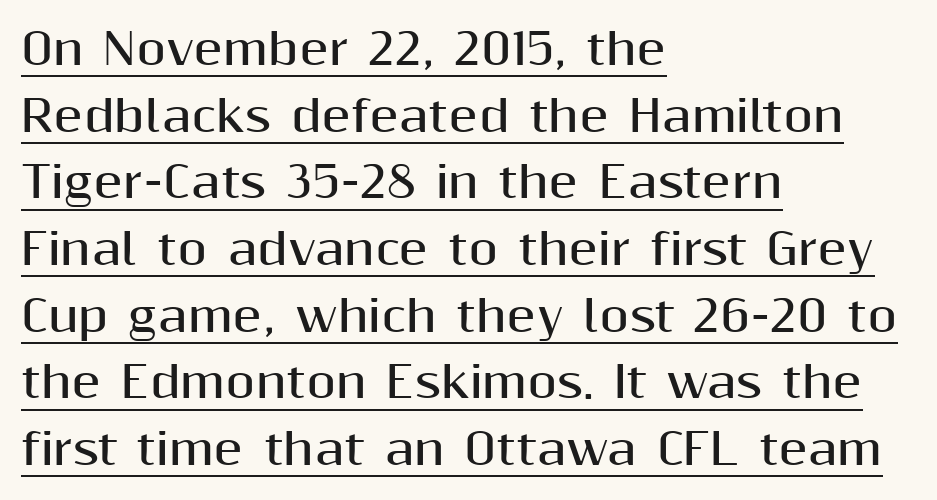
Q: Is the text bold? A: Yes.
Q: Is the text italic (slanted)? A: No, it is upright.
Q: Is the typeface a serif or a sans-serif typeface? A: Sans-serif.
Q: Is the text underlined? A: Yes.
Q: How is the paragraph aligned? A: Left-aligned.
Q: Is the spacing between letters normal or unusually wide? A: Normal.
Q: Is the spacing between lines tight, normal or loose? A: Normal.
Q: Width (condensed, normal, or wide)? A: Normal.
Q: Stroke contrast? A: Medium.
Q: x-height? A: Medium.
Q: Monospaced? A: No.
